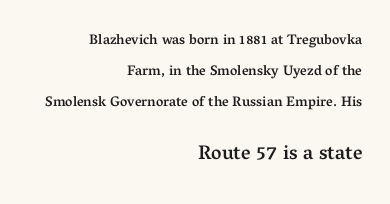
{"italic": "no", "bold": "semi", "underline": "no", "align": "right", "line_spacing": "loose", "line_spacing_ratio": 2.2, "letter_spacing": "normal", "letter_spacing_em": 0.0, "larger_block": "second", "size_ratio": 1.43, "glyph_px": 20}
